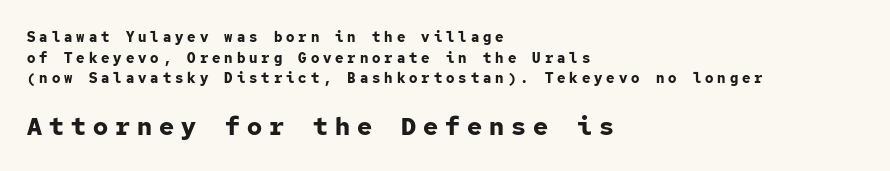
{"italic": "no", "bold": "yes", "underline": "no", "align": "left", "line_spacing": "normal", "line_spacing_ratio": 1.48, "letter_spacing": "wide", "letter_spacing_em": 0.28, "larger_block": "second", "size_ratio": 1.79, "glyph_px": 25}
